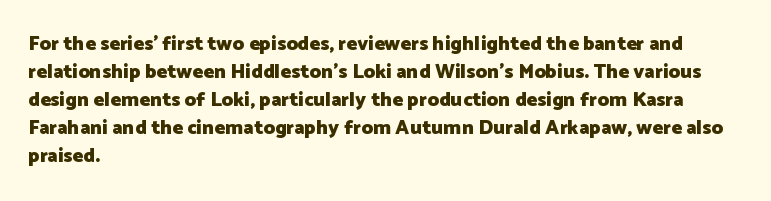
Q: Is the text bold? A: Yes.
Q: Is the text italic (slanted)? A: No, it is upright.
Q: Is the text underlined? A: No.
Q: How is the paragraph aligned? A: Left-aligned.
Q: Is the spacing between letters normal or unusually wide? A: Normal.
Q: Is the spacing between lines tight, normal or loose? A: Normal.
